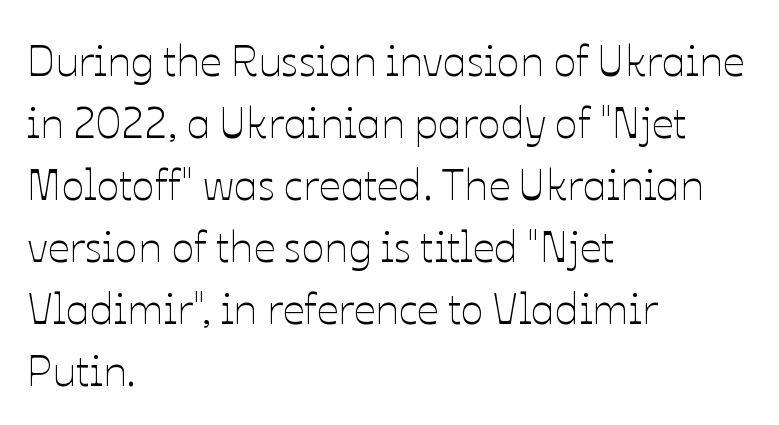
Q: Is the text bold? A: No.
Q: Is the text italic (slanted)? A: No, it is upright.
Q: Is the text underlined? A: No.
Q: How is the paragraph aligned? A: Left-aligned.
Q: Is the spacing between letters normal or unusually wide? A: Normal.
Q: Is the spacing between lines tight, normal or loose? A: Normal.
Q: Width (condensed, normal, or wide)? A: Normal.
Q: Stroke contrast? A: Low.
Q: x-height? A: Medium.
Q: Monospaced? A: No.
